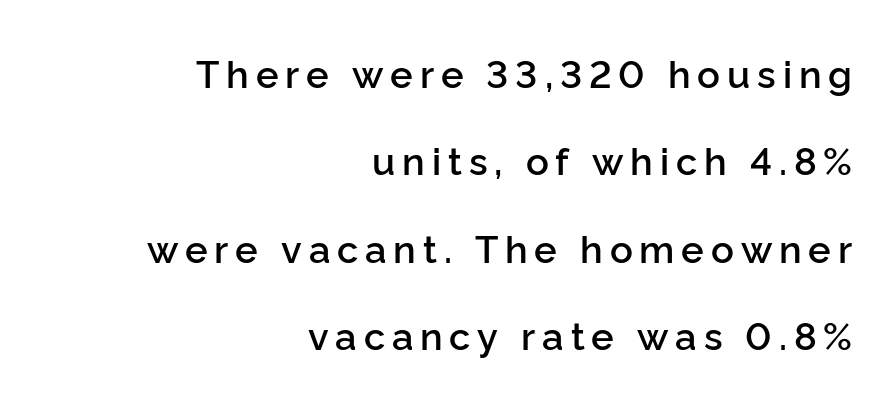
Q: Is the text bold? A: Semi-bold.
Q: Is the text italic (slanted)? A: No, it is upright.
Q: Is the typeface a serif or a sans-serif typeface? A: Sans-serif.
Q: Is the text underlined? A: No.
Q: How is the paragraph aligned? A: Right-aligned.
Q: Is the spacing between lines tight, normal or loose? A: Loose.
Q: Width (condensed, normal, or wide)? A: Normal.
Q: Stroke contrast? A: Low.
Q: x-height? A: Medium.
Q: Monospaced? A: No.
